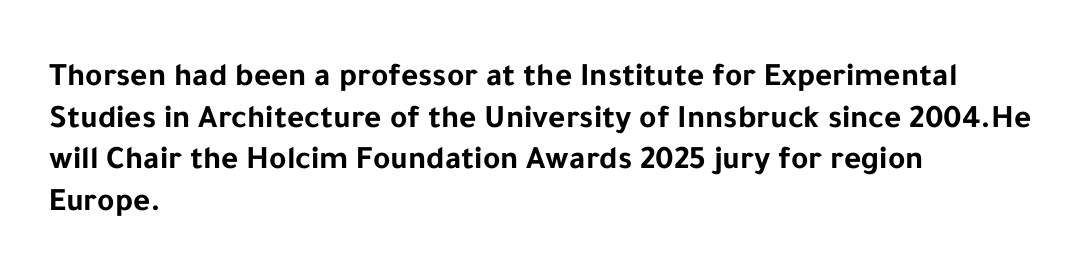
The image shows 33 px bold sans-serif type, upright; set left-aligned, normal line spacing (1.26x), normal letter spacing, not underlined; low stroke contrast and a medium x-height.
